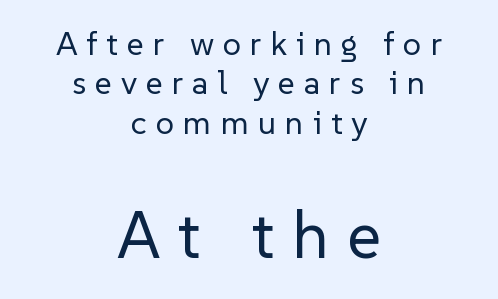
Q: Is the text bold? A: No.
Q: Is the text italic (slanted)? A: No, it is upright.
Q: Is the typeface a serif or a sans-serif typeface? A: Sans-serif.
Q: Is the text underlined? A: No.
Q: How is the paragraph aligned? A: Centered.
Q: Is the spacing between letters normal or unusually wide? A: Unusually wide.
Q: Which block of text is set in a larger size, the first (top) or the second (bottom)? A: The second (bottom) one.
Q: Width (condensed, normal, or wide)? A: Normal.
Q: Stroke contrast? A: Low.
Q: x-height? A: Medium.
Q: Monospaced? A: No.
